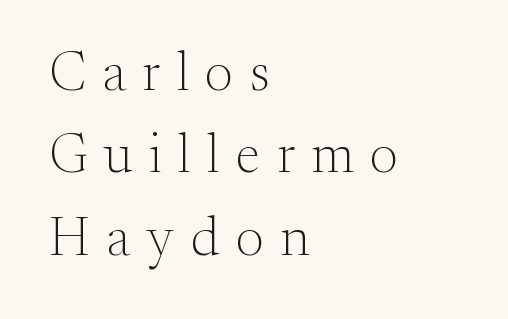
{"serif": "yes", "italic": "no", "bold": "no", "weight": "light", "width": "normal", "stroke_contrast": "medium", "x_height": "small", "monospaced": "no", "underline": "no", "align": "left", "line_spacing": "normal", "line_spacing_ratio": 1.5, "letter_spacing": "wide", "letter_spacing_em": 0.3, "glyph_px": 55}
